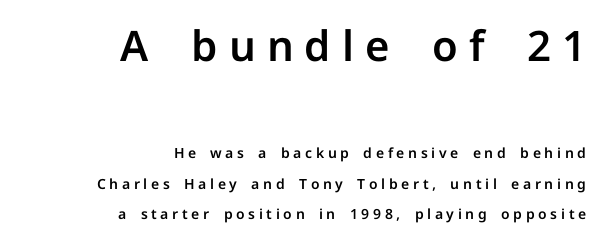
{"serif": "no", "italic": "no", "width": "normal", "stroke_contrast": "low", "x_height": "medium", "monospaced": "no", "underline": "no", "align": "right", "line_spacing": "loose", "line_spacing_ratio": 2.18, "letter_spacing": "wide", "letter_spacing_em": 0.26, "larger_block": "first", "size_ratio": 3.0, "glyph_px": 42}
